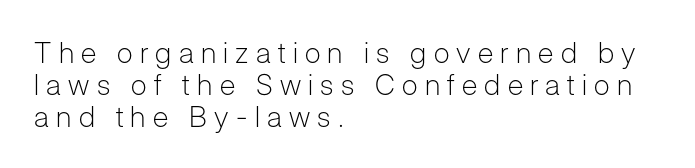
{"serif": "no", "italic": "no", "bold": "no", "weight": "light", "width": "normal", "stroke_contrast": "low", "x_height": "medium", "monospaced": "no", "underline": "no", "align": "left", "line_spacing": "tight", "line_spacing_ratio": 1.1, "letter_spacing": "wide", "letter_spacing_em": 0.25, "glyph_px": 29}
